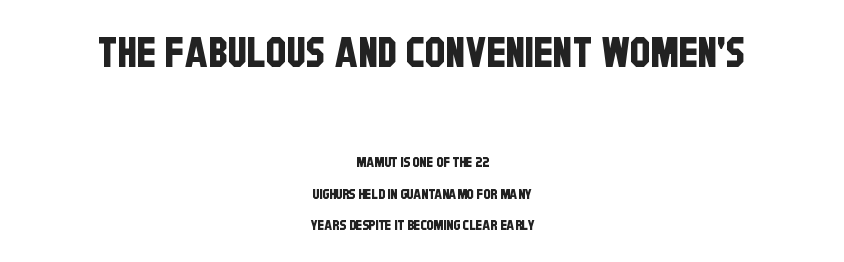
Q: Is the typeface a serif or a sans-serif typeface? A: Sans-serif.
Q: Is the text underlined? A: No.
Q: How is the paragraph aligned? A: Centered.
Q: Is the spacing between letters normal or unusually wide? A: Normal.
Q: Is the spacing between lines tight, normal or loose? A: Loose.
Q: Which block of text is set in a larger size, the first (top) or the second (bottom)? A: The first (top) one.
Q: Width (condensed, normal, or wide)? A: Condensed.
Q: Stroke contrast? A: Low.
Q: x-height? A: Large.
Q: Monospaced? A: No.
